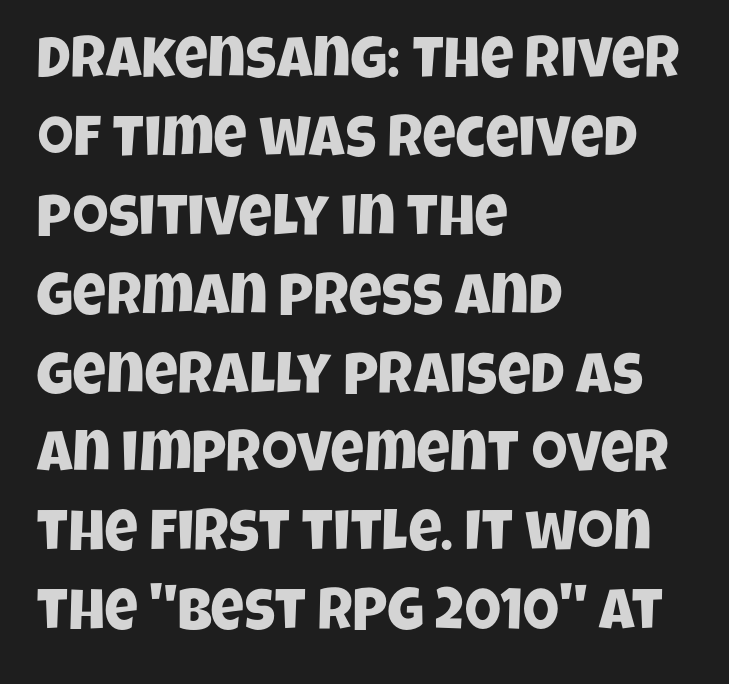
The image shows 58 px condensed sans-serif type; set left-aligned, normal line spacing (1.36x), normal letter spacing, not underlined; low stroke contrast and a large x-height.
